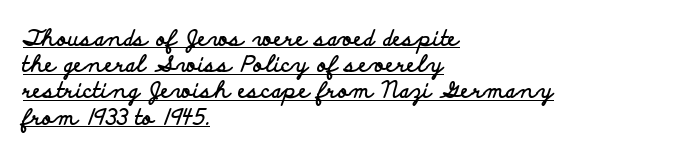
Q: Is the text bold? A: Yes.
Q: Is the text italic (slanted)? A: Yes.
Q: Is the text underlined? A: Yes.
Q: How is the paragraph aligned? A: Left-aligned.
Q: Is the spacing between letters normal or unusually wide? A: Normal.
